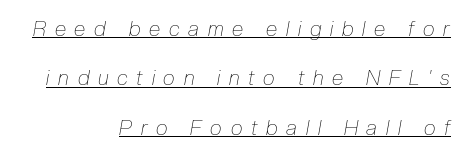
Q: Is the text bold? A: No.
Q: Is the text italic (slanted)? A: Yes, it leans right by about 10 degrees.
Q: Is the text underlined? A: Yes.
Q: How is the paragraph aligned? A: Right-aligned.
Q: Is the spacing between letters normal or unusually wide? A: Unusually wide.
Q: Is the spacing between lines tight, normal or loose? A: Loose.
